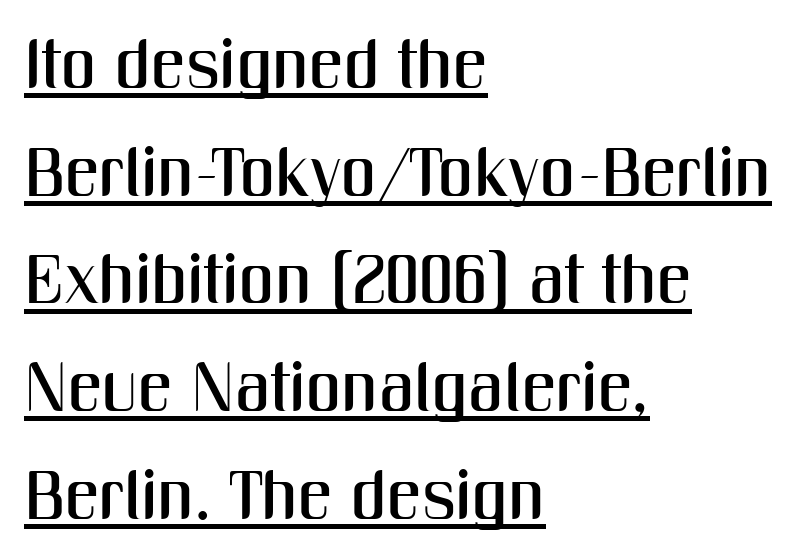
Q: Is the text italic (slanted)? A: No, it is upright.
Q: Is the typeface a serif or a sans-serif typeface? A: Sans-serif.
Q: Is the text underlined? A: Yes.
Q: How is the paragraph aligned? A: Left-aligned.
Q: Is the spacing between letters normal or unusually wide? A: Normal.
Q: Is the spacing between lines tight, normal or loose? A: Normal.
Q: Width (condensed, normal, or wide)? A: Condensed.
Q: Stroke contrast? A: Medium.
Q: x-height? A: Medium.
Q: Monospaced? A: No.
